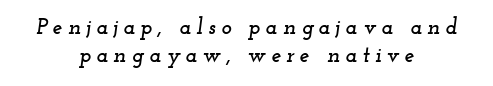
{"italic": "yes", "lean": "right", "slant_degrees": 12, "underline": "no", "align": "center", "line_spacing": "normal", "line_spacing_ratio": 1.28, "letter_spacing": "wide", "letter_spacing_em": 0.24, "glyph_px": 22}
